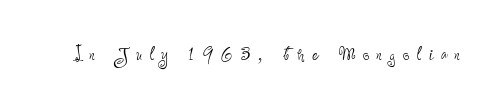
The passage shown has open, widely tracked lettering throughout. Is this a heavy cut? Hardly; it is regular or lighter. The gap between lines stays unmarked.
